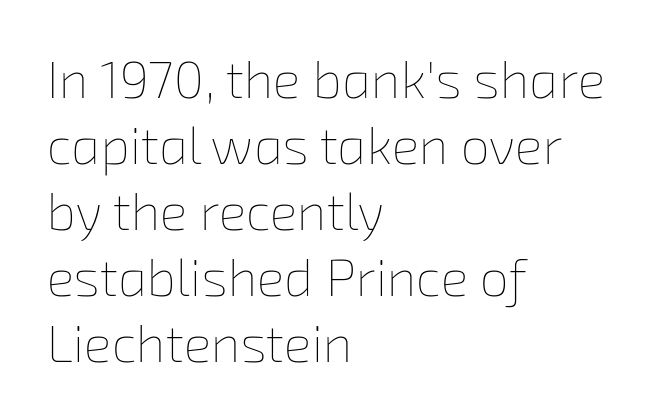
Teacher's note: observe the even left margin — that is flush-left alignment. Has an underline been added? It has not. You could not count columns in this text — the font is proportionally spaced. This reads as an unemphasized weight, regular at the heaviest. Does the leading feel generous? No, just average.
